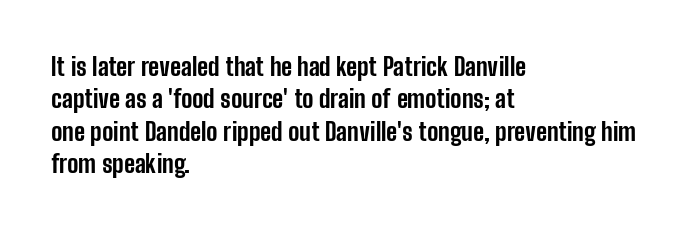
The image shows 25 px bold type, upright; set left-aligned, normal line spacing (1.3x), normal letter spacing, not underlined.
